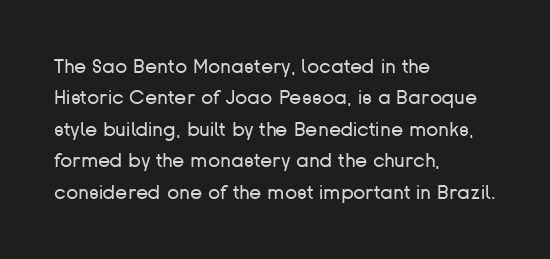
{"italic": "no", "bold": "no", "underline": "no", "align": "left", "line_spacing": "normal", "line_spacing_ratio": 1.57, "letter_spacing": "normal", "letter_spacing_em": 0.0, "glyph_px": 20}
